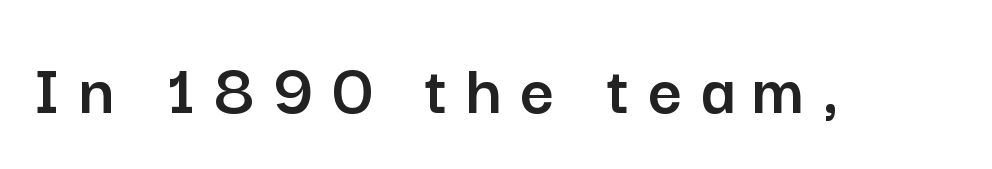
Q: Is the text italic (slanted)? A: No, it is upright.
Q: Is the typeface a serif or a sans-serif typeface? A: Sans-serif.
Q: Is the text underlined? A: No.
Q: Is the spacing between letters normal or unusually wide? A: Unusually wide.
Q: Width (condensed, normal, or wide)? A: Normal.
Q: Stroke contrast? A: Low.
Q: x-height? A: Medium.
Q: Monospaced? A: No.
